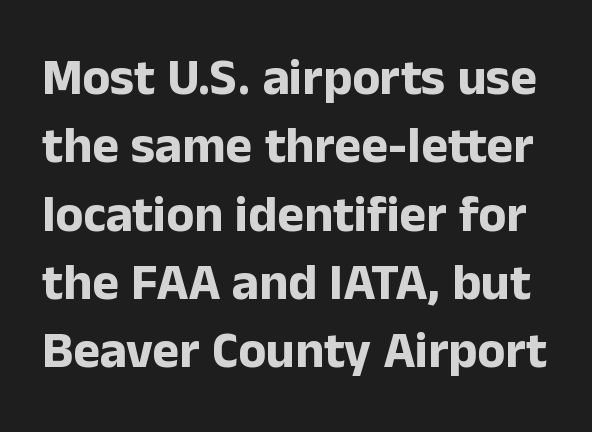
The image shows 51 px bold sans-serif type, upright; set normal line spacing (1.34x), normal letter spacing, not underlined; low stroke contrast and a medium x-height.
